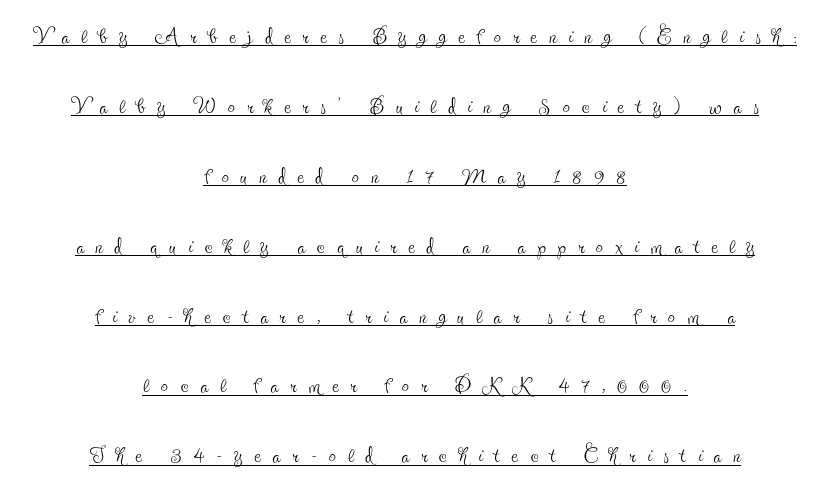
Serif or sans? Serif — the stroke terminals have little feet. Underlining? Definitely there. The paragraph has two soft edges and a firm central axis. The weight tops out at a normal text grade.
